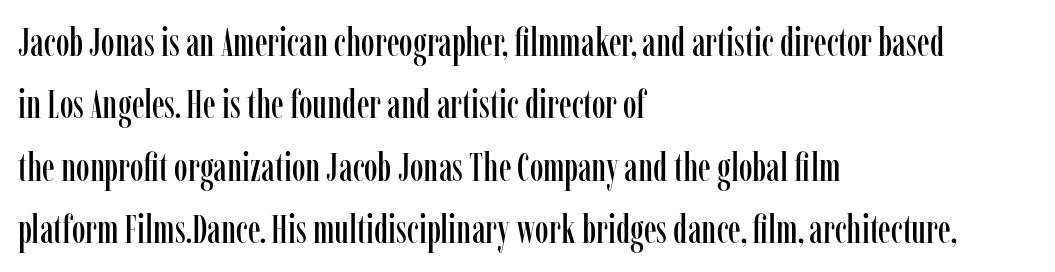
Q: Is the text italic (slanted)? A: No, it is upright.
Q: Is the typeface a serif or a sans-serif typeface? A: Serif.
Q: Is the text underlined? A: No.
Q: How is the paragraph aligned? A: Left-aligned.
Q: Is the spacing between letters normal or unusually wide? A: Normal.
Q: Is the spacing between lines tight, normal or loose? A: Normal.
Q: Width (condensed, normal, or wide)? A: Condensed.
Q: Stroke contrast? A: Low.
Q: x-height? A: Medium.
Q: Monospaced? A: No.
